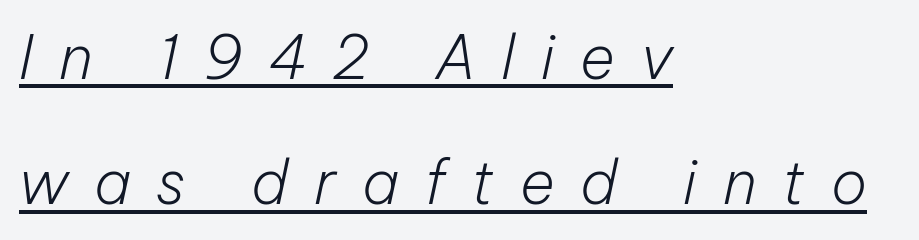
The passage shown is underscored from start to finish. Is this a fixed-width face? No — the glyphs have proportional, varying widths. This sample trades compactness for vertical openness between lines. The horizontal fit of the characters is loose and conspicuously gappy.
